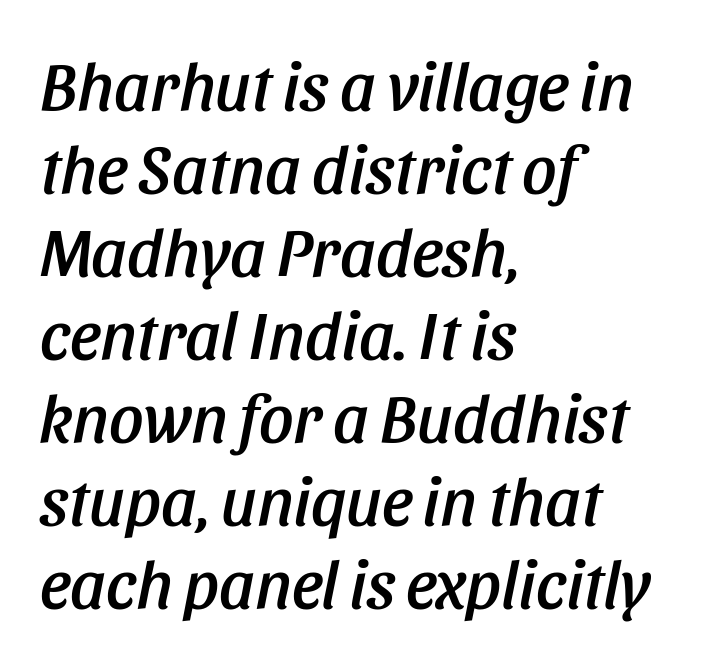
Q: Is the text italic (slanted)? A: Yes, it leans right by about 11 degrees.
Q: Is the text underlined? A: No.
Q: How is the paragraph aligned? A: Left-aligned.
Q: Is the spacing between letters normal or unusually wide? A: Normal.
Q: Width (condensed, normal, or wide)? A: Condensed.
Q: Stroke contrast? A: Low.
Q: x-height? A: Large.
Q: Monospaced? A: No.
